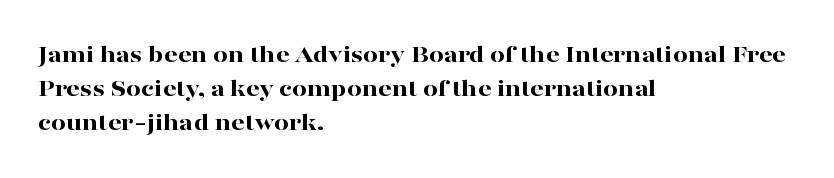
The image shows 26 px bold type, upright; set left-aligned, normal line spacing (1.31x), normal letter spacing, not underlined.
